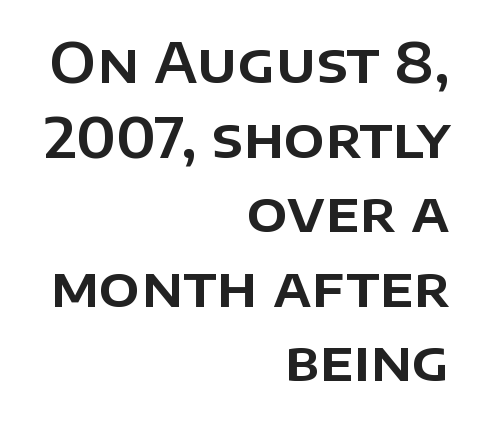
The zone under the glyphs is completely vacant. If you measured baseline to baseline, you'd find a middling distance. Nope, no serifs anywhere on these letters. Line endings align vertically; line beginnings do not.
